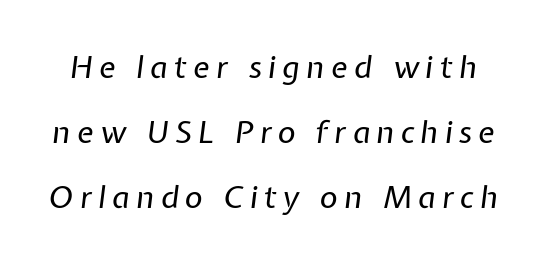
Spacing between characters has been opened up far beyond the box default. The letters advance in unequal steps, a hallmark of proportional type. Quick note: interline space is abundant. Stem width sits at or under what a default text font uses. The passage shown leans; its letterforms are oblique. The specimen omits any rule beneath the text block's lines.
